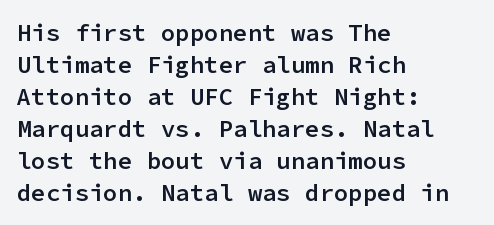
The foot of each line stays bare and open. Weight check: semibold — heavier than regular, not quite bold. Summary of vertical rhythm: regular, with standard interline spacing. Alignment: flush left.
